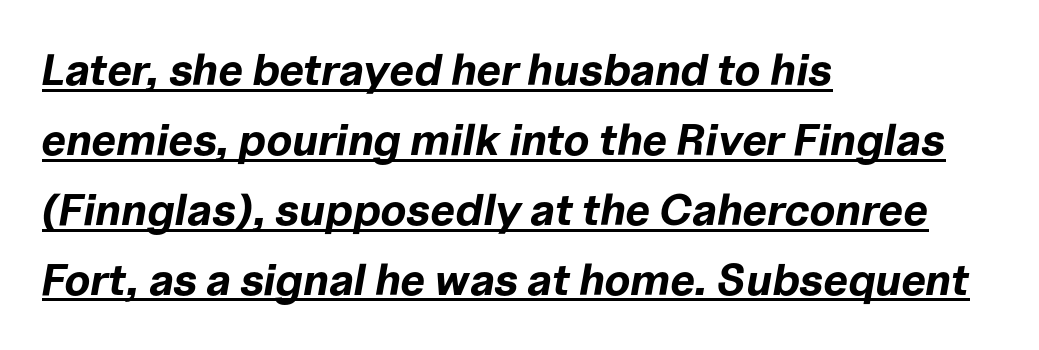
Q: Is the text bold? A: Yes.
Q: Is the text italic (slanted)? A: Yes, it leans right by about 10 degrees.
Q: Is the text underlined? A: Yes.
Q: How is the paragraph aligned? A: Left-aligned.
Q: Is the spacing between letters normal or unusually wide? A: Normal.
Q: Is the spacing between lines tight, normal or loose? A: Normal.
Q: Width (condensed, normal, or wide)? A: Normal.
Q: Stroke contrast? A: Low.
Q: x-height? A: Medium.
Q: Monospaced? A: No.
